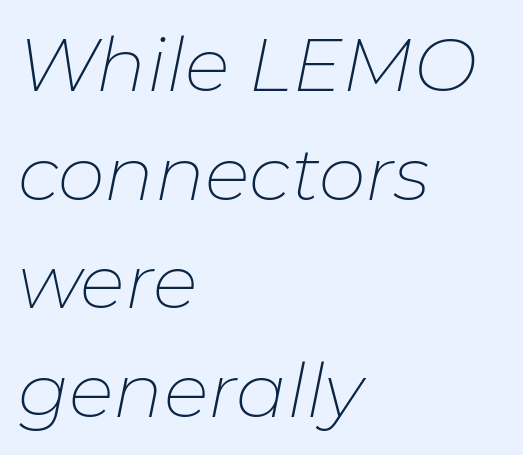
Q: Is the text bold? A: No.
Q: Is the text italic (slanted)? A: Yes, it leans right by about 11 degrees.
Q: Is the text underlined? A: No.
Q: How is the paragraph aligned? A: Left-aligned.
Q: Is the spacing between letters normal or unusually wide? A: Normal.
Q: Is the spacing between lines tight, normal or loose? A: Normal.
Q: Width (condensed, normal, or wide)? A: Normal.
Q: Stroke contrast? A: Low.
Q: x-height? A: Medium.
Q: Monospaced? A: No.
